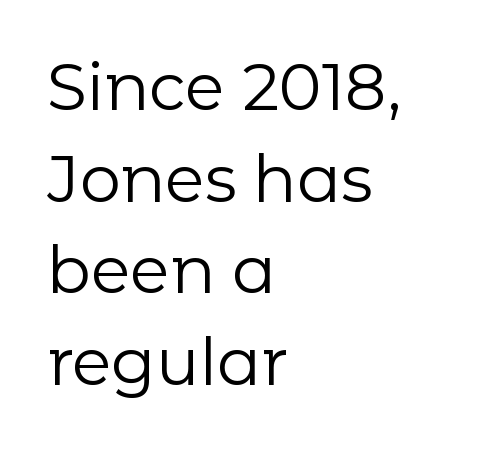
Q: Is the text bold? A: No.
Q: Is the text italic (slanted)? A: No, it is upright.
Q: Is the typeface a serif or a sans-serif typeface? A: Sans-serif.
Q: Is the text underlined? A: No.
Q: How is the paragraph aligned? A: Left-aligned.
Q: Is the spacing between letters normal or unusually wide? A: Normal.
Q: Is the spacing between lines tight, normal or loose? A: Normal.
Q: Width (condensed, normal, or wide)? A: Normal.
Q: Stroke contrast? A: Low.
Q: x-height? A: Medium.
Q: Monospaced? A: No.
